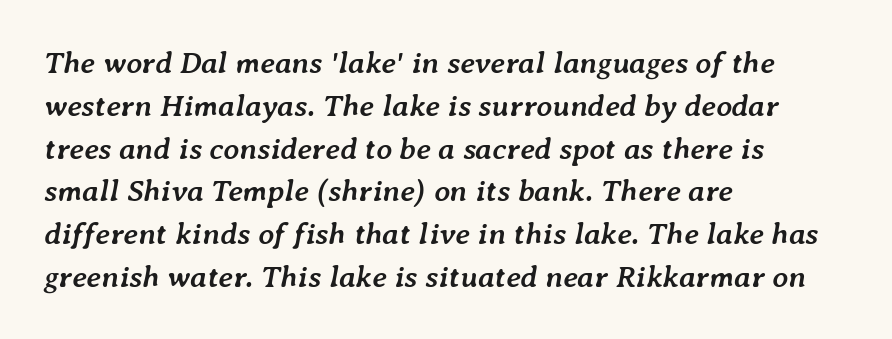
Q: Is the text bold? A: Yes.
Q: Is the text italic (slanted)? A: Yes, it leans right by about 7 degrees.
Q: Is the text underlined? A: No.
Q: How is the paragraph aligned? A: Left-aligned.
Q: Is the spacing between letters normal or unusually wide? A: Normal.
Q: Is the spacing between lines tight, normal or loose? A: Normal.
Q: Width (condensed, normal, or wide)? A: Normal.
Q: Stroke contrast? A: Low.
Q: x-height? A: Medium.
Q: Monospaced? A: No.
